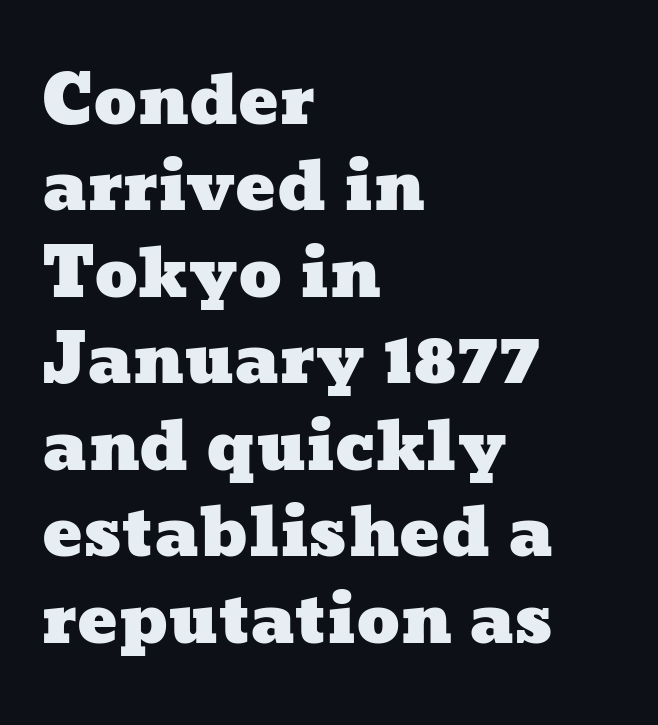
{"width": "wide", "stroke_contrast": "low", "x_height": "medium", "monospaced": "no", "underline": "no", "align": "left", "line_spacing": "normal", "line_spacing_ratio": 1.29, "letter_spacing": "normal", "letter_spacing_em": 0.0, "glyph_px": 67}
